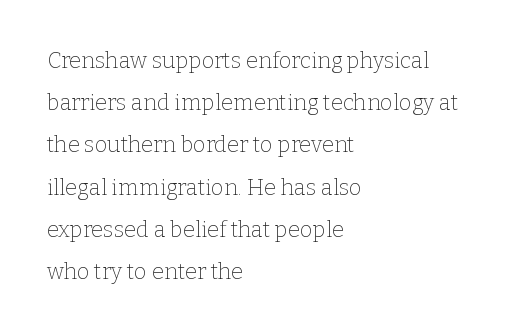
Q: Is the text bold? A: No.
Q: Is the text italic (slanted)? A: No, it is upright.
Q: Is the text underlined? A: No.
Q: How is the paragraph aligned? A: Left-aligned.
Q: Is the spacing between letters normal or unusually wide? A: Normal.
Q: Is the spacing between lines tight, normal or loose? A: Loose.
